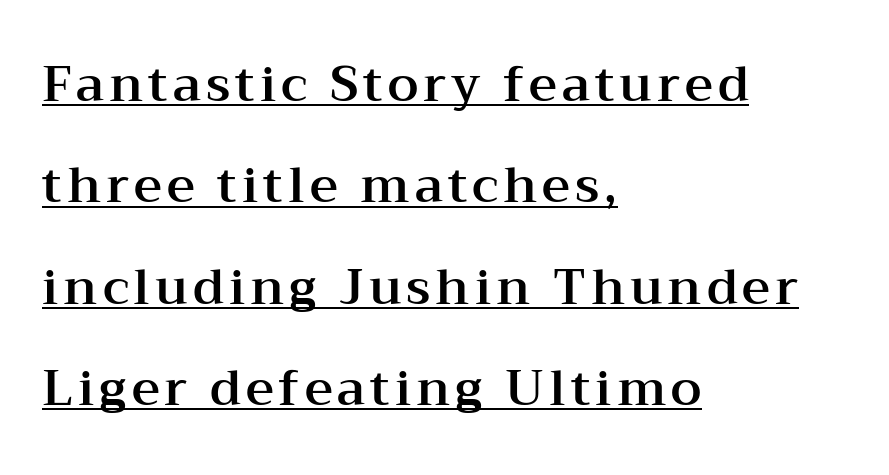
{"serif": "yes", "italic": "no", "width": "wide", "stroke_contrast": "medium", "x_height": "medium", "monospaced": "no", "underline": "yes", "align": "left", "line_spacing": "loose", "line_spacing_ratio": 2.07, "glyph_px": 49}
